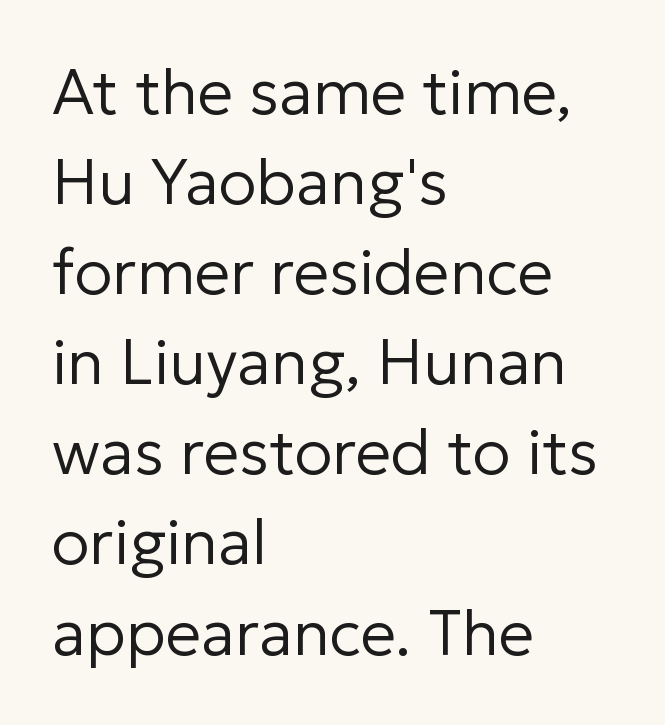
The image shows 63 px regular-weight sans-serif type, upright; set left-aligned, normal line spacing (1.43x), normal letter spacing, not underlined; low stroke contrast and a medium x-height.
